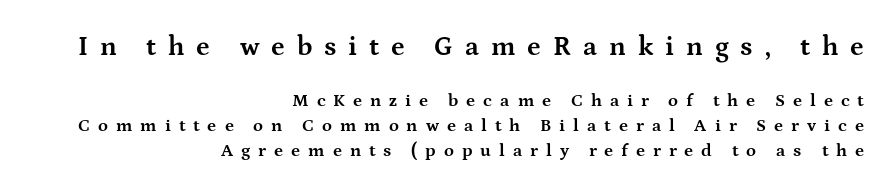
Q: Is the text bold? A: Yes.
Q: Is the text italic (slanted)? A: No, it is upright.
Q: Is the text underlined? A: No.
Q: How is the paragraph aligned? A: Right-aligned.
Q: Is the spacing between letters normal or unusually wide? A: Unusually wide.
Q: Is the spacing between lines tight, normal or loose? A: Normal.
Q: Which block of text is set in a larger size, the first (top) or the second (bottom)? A: The first (top) one.
